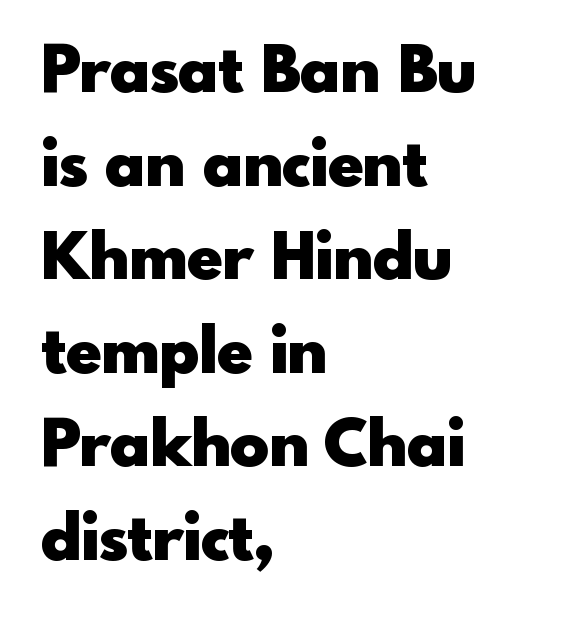
Q: Is the text bold? A: Yes.
Q: Is the text italic (slanted)? A: No, it is upright.
Q: Is the typeface a serif or a sans-serif typeface? A: Sans-serif.
Q: Is the text underlined? A: No.
Q: How is the paragraph aligned? A: Left-aligned.
Q: Is the spacing between letters normal or unusually wide? A: Normal.
Q: Is the spacing between lines tight, normal or loose? A: Normal.
Q: Width (condensed, normal, or wide)? A: Normal.
Q: x-height? A: Small.
Q: Monospaced? A: No.
